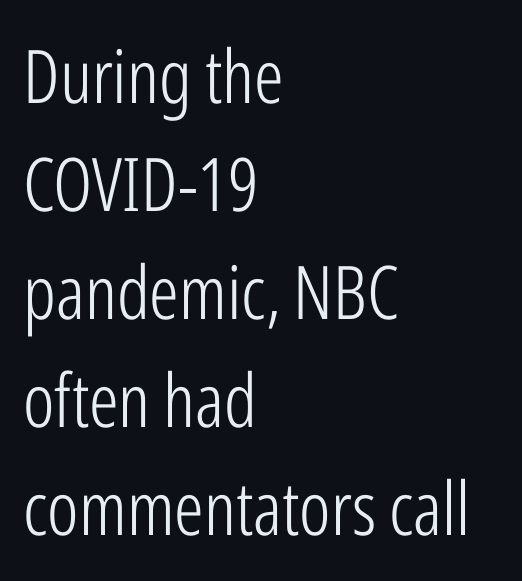
The image shows 74 px light, condensed sans-serif type, upright; set left-aligned, normal line spacing (1.46x), normal letter spacing, not underlined; low stroke contrast and a medium x-height.
